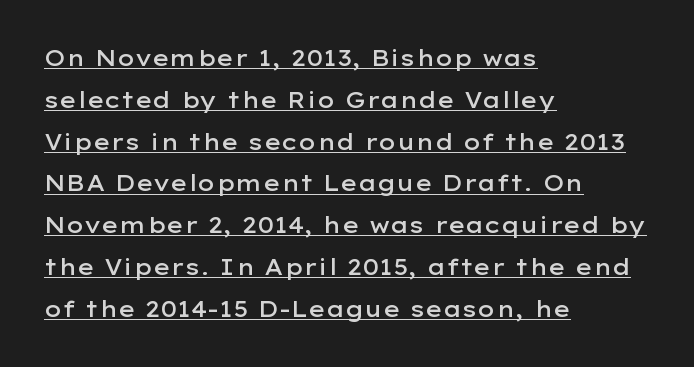
{"italic": "no", "bold": "semi", "underline": "yes", "align": "left", "line_spacing": "loose", "line_spacing_ratio": 1.9, "letter_spacing": "normal", "letter_spacing_em": 0.0, "glyph_px": 22}
